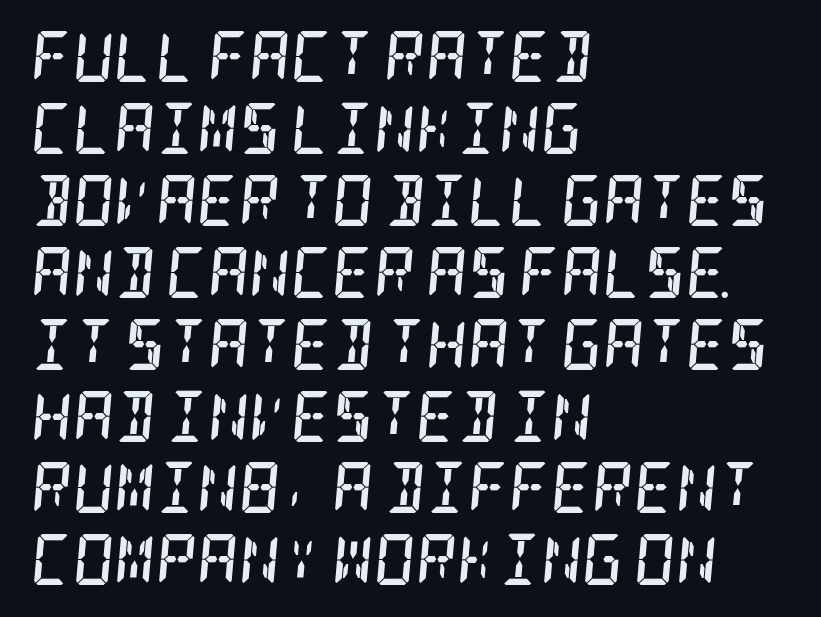
The image shows 51 px semibold, condensed serif type, italic (leaning right); set left-aligned, normal line spacing (1.41x), normal letter spacing, not underlined; low stroke contrast and a large x-height.
